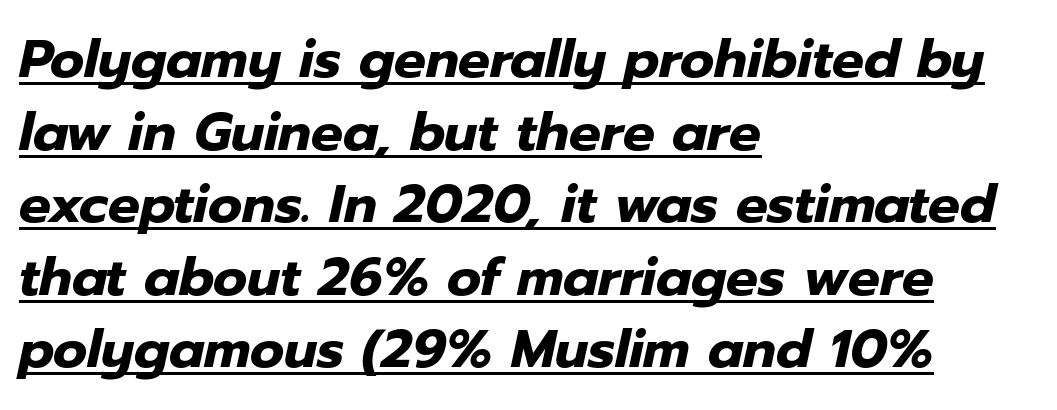
Q: Is the text bold? A: Yes.
Q: Is the text italic (slanted)? A: Yes, it leans right by about 12 degrees.
Q: Is the text underlined? A: Yes.
Q: How is the paragraph aligned? A: Left-aligned.
Q: Is the spacing between letters normal or unusually wide? A: Normal.
Q: Is the spacing between lines tight, normal or loose? A: Normal.
Q: Width (condensed, normal, or wide)? A: Normal.
Q: Stroke contrast? A: Low.
Q: x-height? A: Medium.
Q: Monospaced? A: No.
